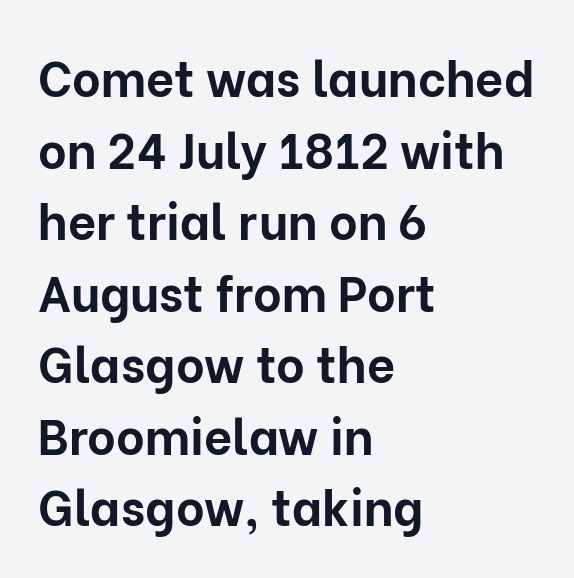
The image shows 49 px bold sans-serif type, upright; set left-aligned, normal line spacing (1.46x), normal letter spacing, not underlined; low stroke contrast and a medium x-height.
